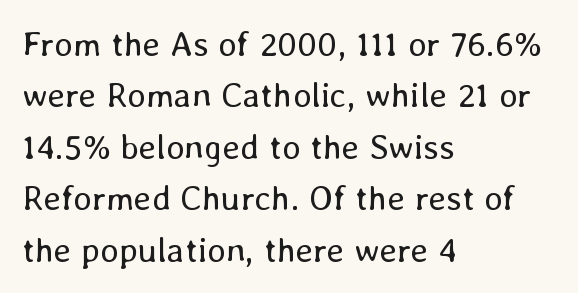
Looks like regular typesetting: each glyph gets only the width it needs. Whoever set this chose a conventional vertical rhythm. Reading down the block, your eye returns to a fixed left position each line. Honestly, there is no underline to notice here at all. The lettering stays uniformly vertical, giving the passage a roman look.
